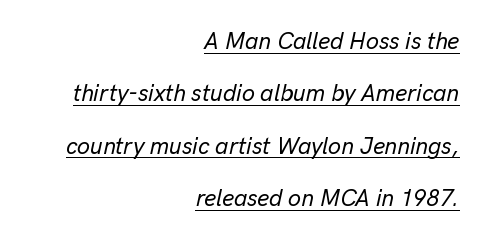
{"italic": "yes", "lean": "right", "slant_degrees": 13, "underline": "yes", "align": "right", "line_spacing": "loose", "line_spacing_ratio": 2.28, "letter_spacing": "normal", "letter_spacing_em": 0.0, "glyph_px": 23}
